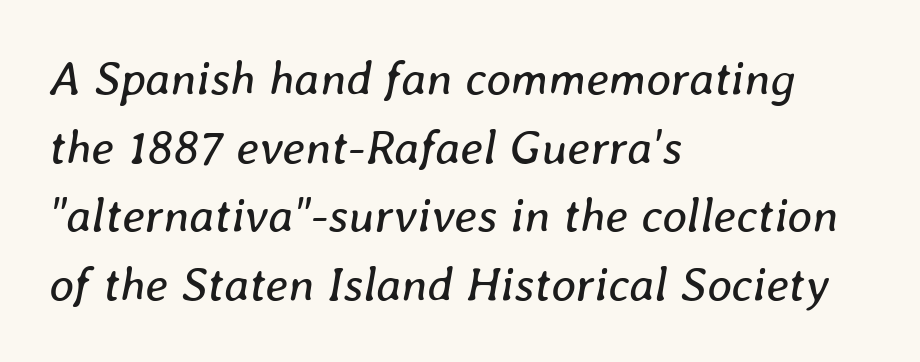
These lines are set flush left with a ragged right edge. Characters are canted at an angle relative to the baseline's perpendicular. Proportional: the letters do not fall into vertical columns. Regular leading. Caption: standard tracking, unaltered.
